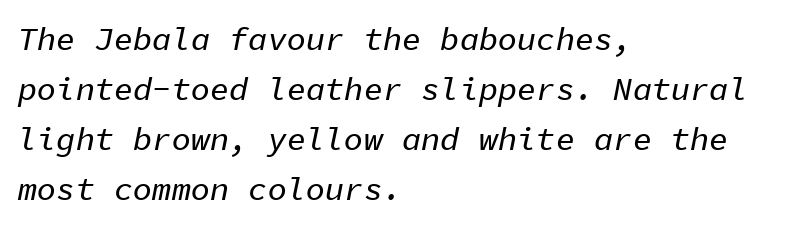
{"italic": "yes", "lean": "right", "slant_degrees": 11, "width": "normal", "stroke_contrast": "low", "x_height": "medium", "monospaced": "yes", "underline": "no", "align": "left", "line_spacing": "normal", "line_spacing_ratio": 1.56, "letter_spacing": "normal", "letter_spacing_em": 0.0, "glyph_px": 32}
